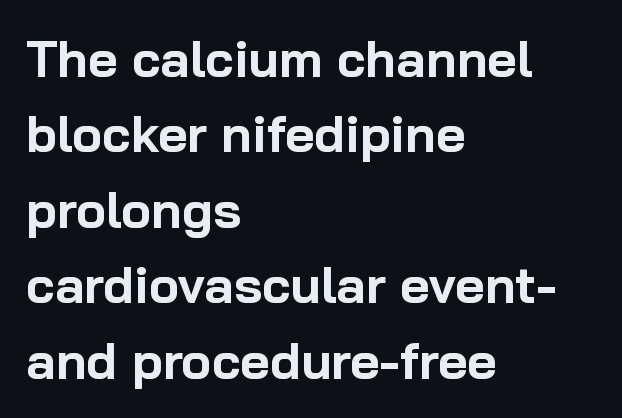
Q: Is the text bold? A: Yes.
Q: Is the text italic (slanted)? A: No, it is upright.
Q: Is the typeface a serif or a sans-serif typeface? A: Sans-serif.
Q: Is the text underlined? A: No.
Q: How is the paragraph aligned? A: Left-aligned.
Q: Is the spacing between letters normal or unusually wide? A: Normal.
Q: Is the spacing between lines tight, normal or loose? A: Normal.
Q: Width (condensed, normal, or wide)? A: Normal.
Q: Stroke contrast? A: Low.
Q: x-height? A: Medium.
Q: Monospaced? A: No.
